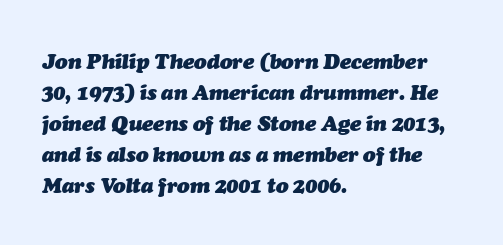
Q: Is the text bold? A: Yes.
Q: Is the text italic (slanted)? A: Yes, it leans right by about 7 degrees.
Q: Is the text underlined? A: No.
Q: How is the paragraph aligned? A: Left-aligned.
Q: Is the spacing between letters normal or unusually wide? A: Normal.
Q: Is the spacing between lines tight, normal or loose? A: Normal.
